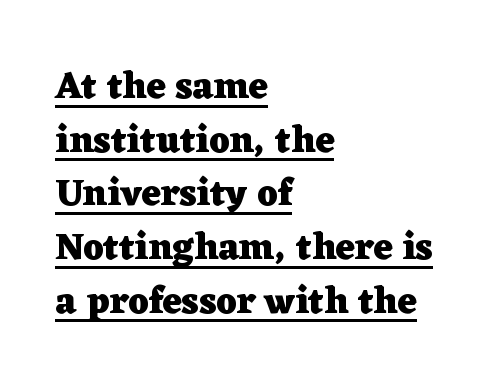
Q: Is the text bold? A: Yes.
Q: Is the text italic (slanted)? A: No, it is upright.
Q: Is the typeface a serif or a sans-serif typeface? A: Serif.
Q: Is the text underlined? A: Yes.
Q: How is the paragraph aligned? A: Left-aligned.
Q: Is the spacing between letters normal or unusually wide? A: Normal.
Q: Is the spacing between lines tight, normal or loose? A: Normal.
Q: Width (condensed, normal, or wide)? A: Wide.
Q: Stroke contrast? A: Low.
Q: x-height? A: Medium.
Q: Monospaced? A: No.
